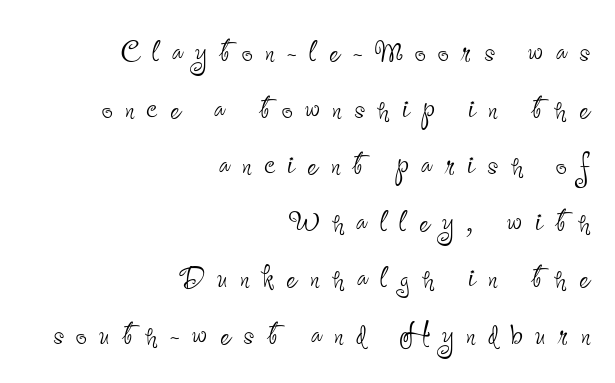
{"serif": "no", "bold": "no", "weight": "thin", "width": "condensed", "stroke_contrast": "low", "x_height": "small", "monospaced": "no", "underline": "no", "align": "right", "line_spacing": "normal", "line_spacing_ratio": 1.45, "letter_spacing": "wide", "letter_spacing_em": 0.32, "glyph_px": 39}
